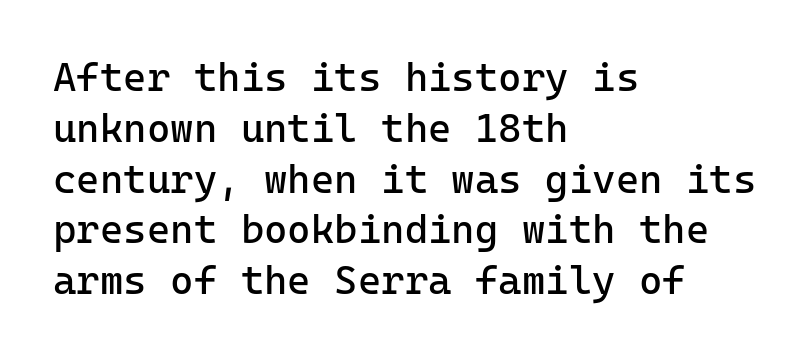
Weight: not bold — regular or lighter. The horizontal fit of the characters is conventional and even. Does the type have serifs? No, each stem ends abruptly. The baseline area is clear. Vertical spacing — default. Leftover space on each line is placed entirely after the last word.
